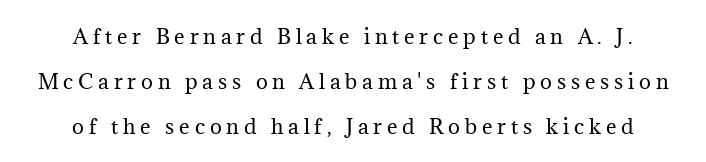
Q: Is the text bold? A: No.
Q: Is the text italic (slanted)? A: No, it is upright.
Q: Is the text underlined? A: No.
Q: How is the paragraph aligned? A: Centered.
Q: Is the spacing between letters normal or unusually wide? A: Unusually wide.
Q: Is the spacing between lines tight, normal or loose? A: Loose.
